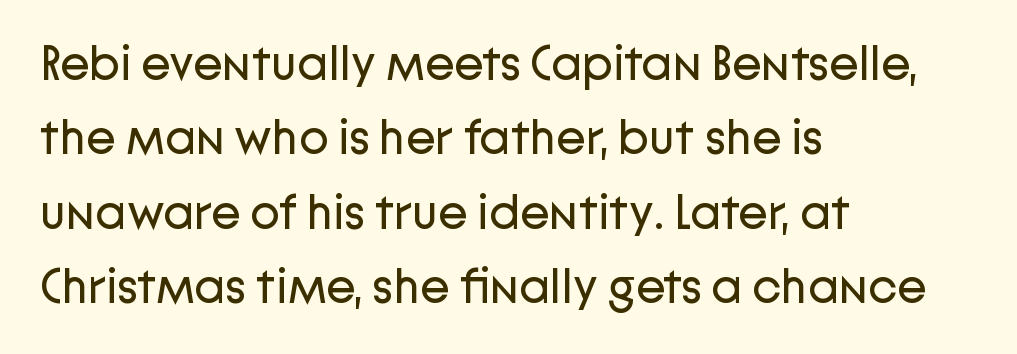
This sample has the flowing, uneven cadence of proportional lettering. Beneath every word, the page is bare. The cut favours lightness, reaching ordinary text weight at its darkest. Each new line begins a customary step beneath the previous one. These lines are set flush left with a ragged right edge.
